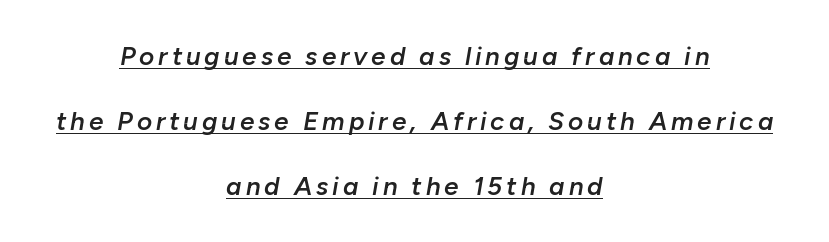
Q: Is the text bold? A: Semi-bold.
Q: Is the text italic (slanted)? A: Yes, it leans right by about 10 degrees.
Q: Is the text underlined? A: Yes.
Q: How is the paragraph aligned? A: Centered.
Q: Is the spacing between lines tight, normal or loose? A: Loose.
